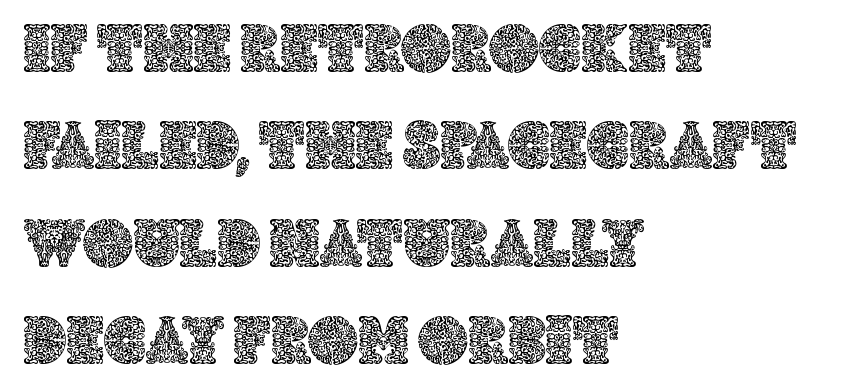
{"italic": "no", "width": "normal", "x_height": "large", "monospaced": "no", "underline": "no", "align": "left", "line_spacing": "normal", "line_spacing_ratio": 1.41, "letter_spacing": "normal", "letter_spacing_em": 0.0, "glyph_px": 69}
